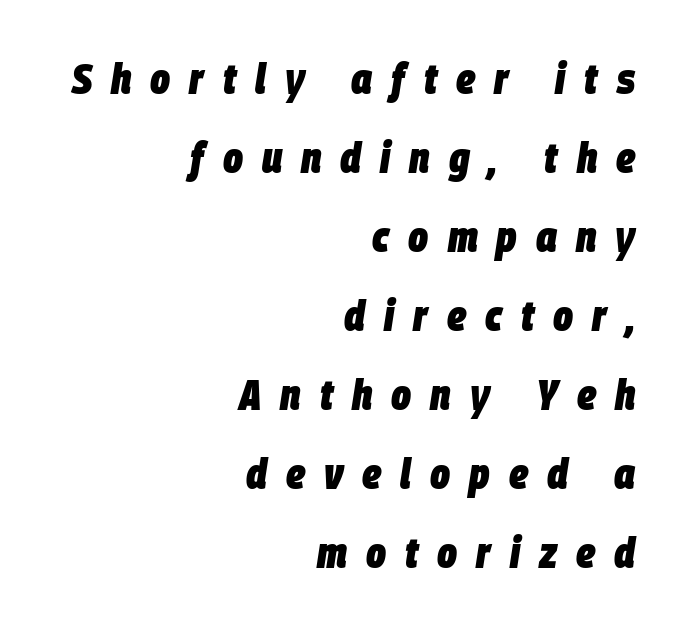
The image shows 42 px heavy, condensed type, italic (leaning right); set right-aligned, line spacing 1.88x, unusually wide letter spacing (+0.45 em), not underlined; low stroke contrast and a large x-height.
